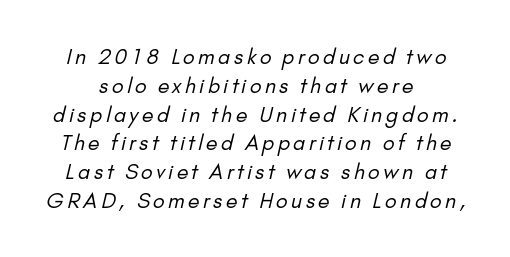
Weight class: somewhere from thin through regular. Each row of text sits above clean, open space. The designer left line spacing at the default.
